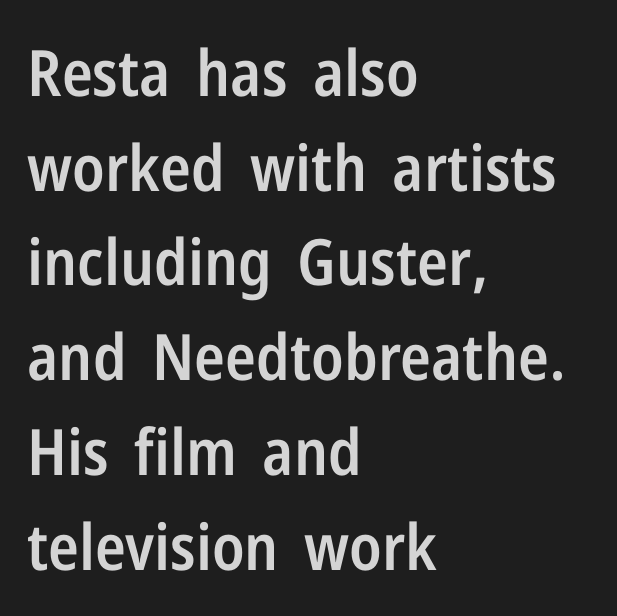
{"serif": "no", "italic": "no", "bold": "semi", "weight": "semibold", "width": "condensed", "stroke_contrast": "low", "x_height": "medium", "monospaced": "no", "underline": "no", "align": "left", "line_spacing": "normal", "line_spacing_ratio": 1.48, "letter_spacing": "normal", "letter_spacing_em": 0.0, "glyph_px": 64}
